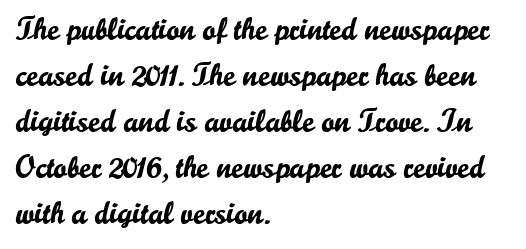
Q: Is the text italic (slanted)? A: Yes.
Q: Is the typeface a serif or a sans-serif typeface? A: Sans-serif.
Q: Is the text underlined? A: No.
Q: How is the paragraph aligned? A: Left-aligned.
Q: Is the spacing between letters normal or unusually wide? A: Normal.
Q: Is the spacing between lines tight, normal or loose? A: Normal.
Q: Width (condensed, normal, or wide)? A: Normal.
Q: Stroke contrast? A: Low.
Q: x-height? A: Small.
Q: Monospaced? A: No.
